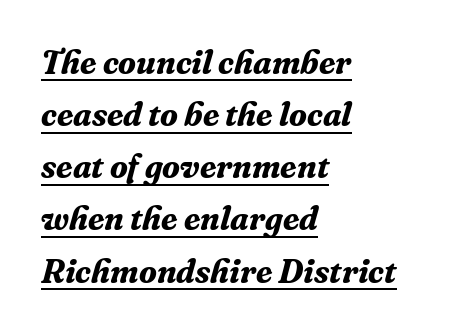
The image shows 33 px bold serif type, italic (leaning right); set left-aligned, normal line spacing (1.58x), normal letter spacing, underlined; medium stroke contrast and a medium x-height.
